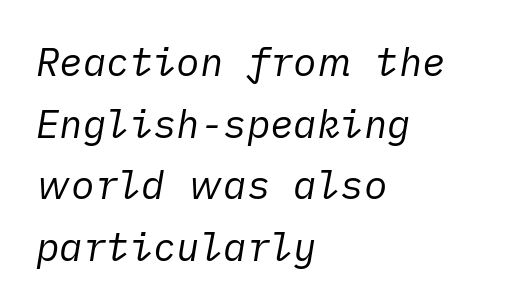
The weight tops out at a normal text grade. This sample keeps an unexceptional amount of space between lines. Quick note: italic. Letters rest on an invisible, unmarked baseline.
